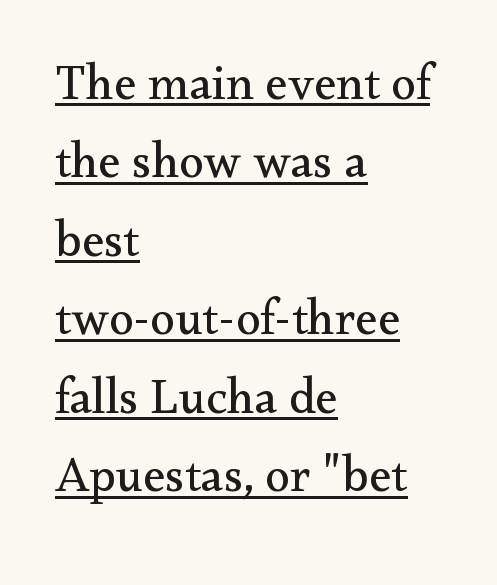
Q: Is the text bold? A: No.
Q: Is the text italic (slanted)? A: No, it is upright.
Q: Is the typeface a serif or a sans-serif typeface? A: Serif.
Q: Is the text underlined? A: Yes.
Q: How is the paragraph aligned? A: Left-aligned.
Q: Is the spacing between letters normal or unusually wide? A: Normal.
Q: Is the spacing between lines tight, normal or loose? A: Normal.
Q: Width (condensed, normal, or wide)? A: Normal.
Q: Stroke contrast? A: Medium.
Q: x-height? A: Small.
Q: Monospaced? A: No.
